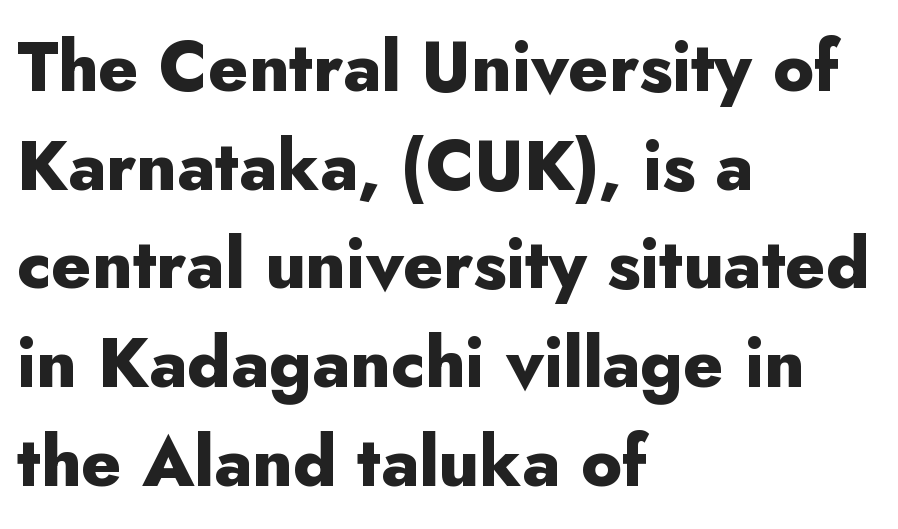
The typography opts for an upright posture over an oblique one. Check the space under the baseline: it is left empty. Letterform terminals end flat and unadorned throughout the passage. This sample uses plain, unmodified letter spacing. Each letter keeps its own natural width here, so spacing adapts to shape. Does the leading feel generous? No, just average.
